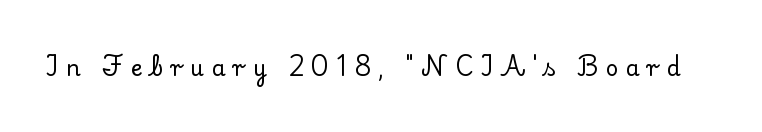
Q: Is the text italic (slanted)? A: No, it is upright.
Q: Is the text underlined? A: No.
Q: Is the spacing between letters normal or unusually wide? A: Unusually wide.
